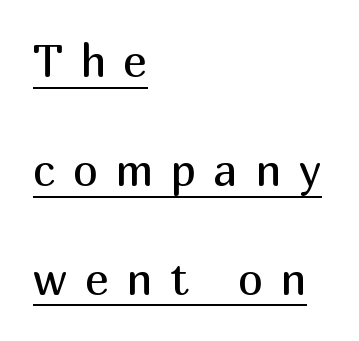
{"serif": "no", "italic": "no", "bold": "no", "weight": "regular", "width": "normal", "stroke_contrast": "medium", "x_height": "medium", "monospaced": "no", "underline": "yes", "align": "left", "line_spacing": "loose", "line_spacing_ratio": 2.42, "letter_spacing": "wide", "letter_spacing_em": 0.39, "glyph_px": 45}
